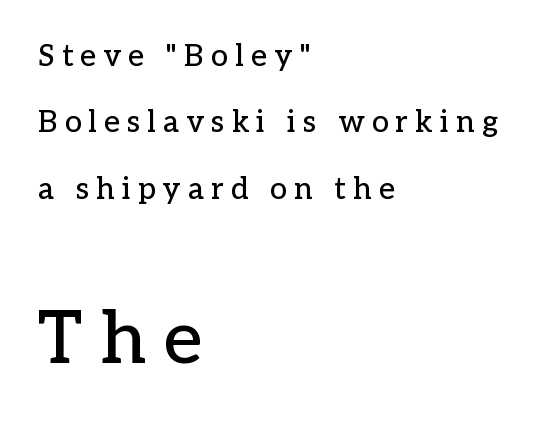
Students, observe: this is what heavily led, spacious text looks like. Characters remain perfectly vertical along every line. The second block has been scaled up relative to the first. Observe the wide spacing: letters keep a clear distance from each other. Looks like regular typesetting: each glyph gets only the width it needs. The space directly below the letters is spotless.
